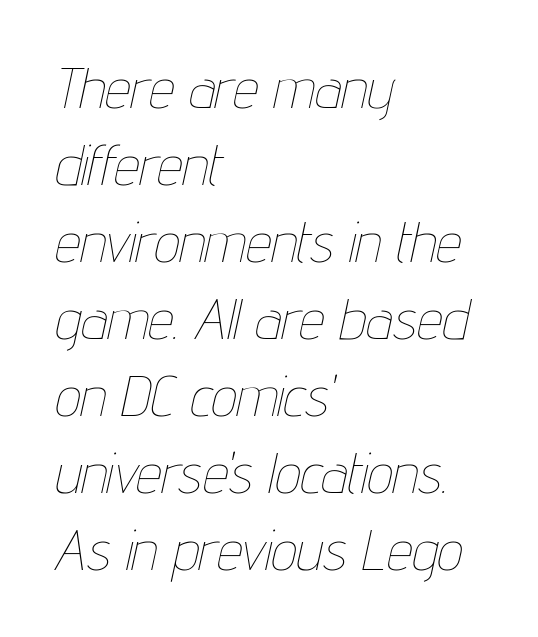
Quick note: interline space is typical. The typesetter chose a ragged-right arrangement here. The passage shown is typed in a proportional face where columns would drift. The rendering keeps characters at their native spacing.
